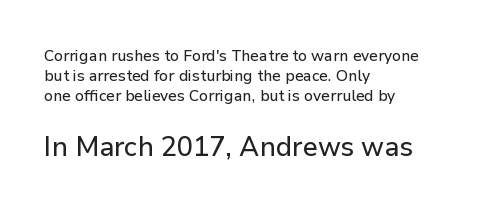
The image shows 28 px sans-serif type, upright; set left-aligned, normal line spacing (1.26x), normal letter spacing, not underlined; the second (bottom) block is 1.75x larger; low stroke contrast and a medium x-height.
